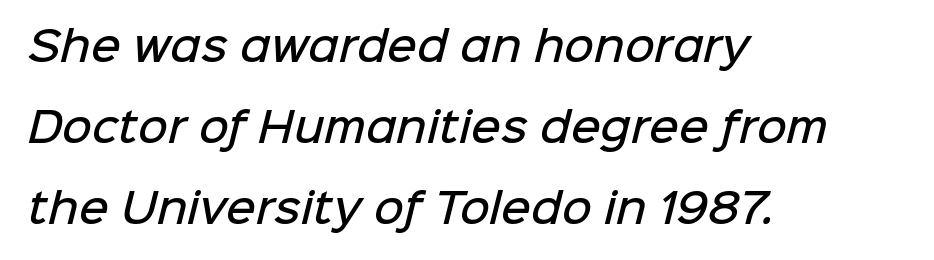
The image shows 41 px semibold sans-serif type; set left-aligned, loose line spacing (1.97x), normal letter spacing, not underlined; low stroke contrast and a medium x-height.
